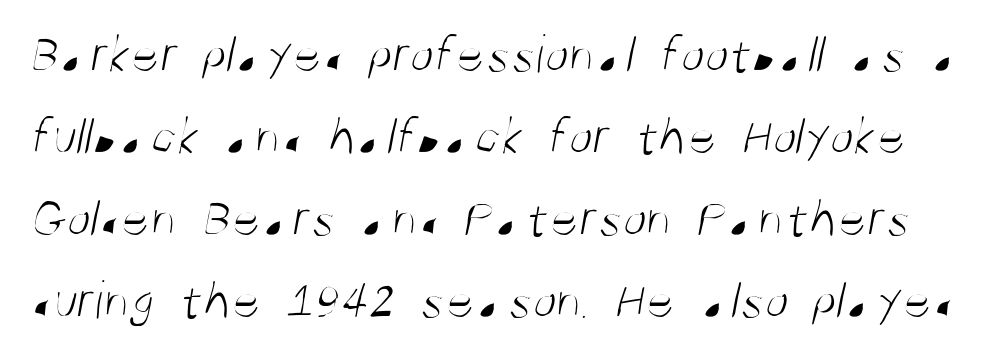
These lines keep a tight, regular rhythm from letter to letter. Baseline-to-baseline distance is the conventional proportion of letter height. Lines of text with bare space underneath. Heft: none added — not bold. Does the type have serifs? No, each stem ends abruptly.
